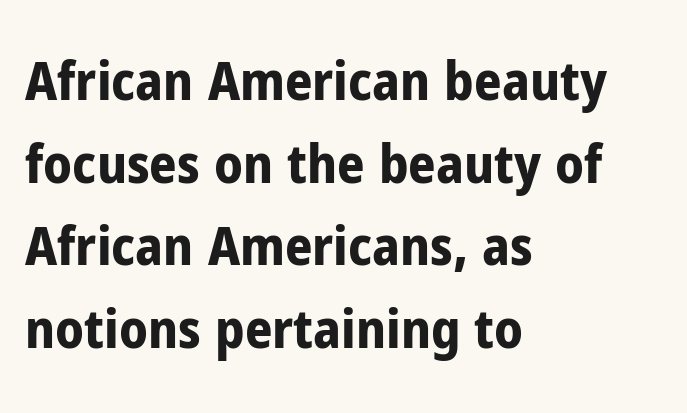
The image shows 54 px bold, condensed sans-serif type, upright; set left-aligned, normal line spacing (1.53x), normal letter spacing, not underlined; low stroke contrast and a medium x-height.
